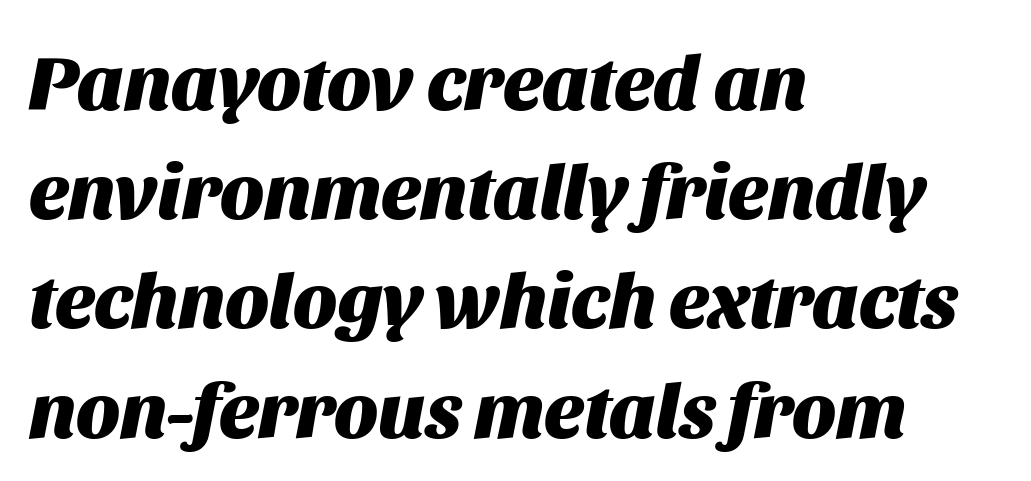
Q: Is the text bold? A: Yes.
Q: Is the text italic (slanted)? A: Yes, it leans right by about 11 degrees.
Q: Is the text underlined? A: No.
Q: How is the paragraph aligned? A: Left-aligned.
Q: Is the spacing between letters normal or unusually wide? A: Normal.
Q: Is the spacing between lines tight, normal or loose? A: Normal.
Q: Width (condensed, normal, or wide)? A: Normal.
Q: Stroke contrast? A: Medium.
Q: x-height? A: Large.
Q: Monospaced? A: No.
